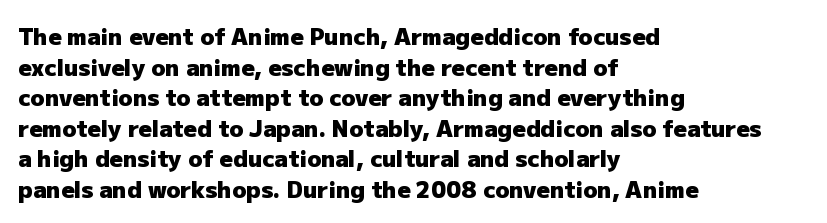
Q: Is the text bold? A: Yes.
Q: Is the text italic (slanted)? A: No, it is upright.
Q: Is the text underlined? A: No.
Q: How is the paragraph aligned? A: Left-aligned.
Q: Is the spacing between letters normal or unusually wide? A: Normal.
Q: Is the spacing between lines tight, normal or loose? A: Normal.
